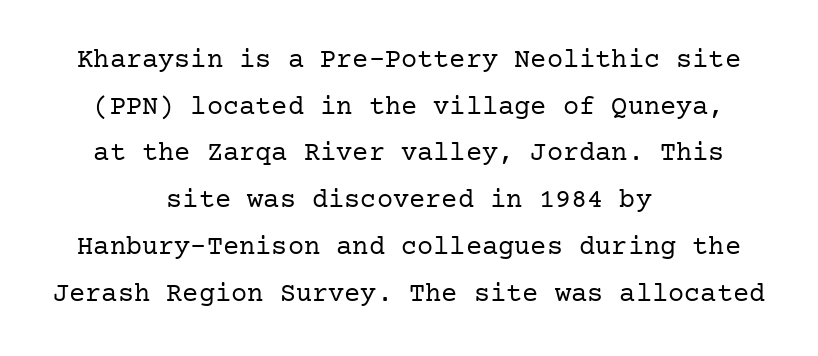
{"italic": "no", "bold": "no", "underline": "no", "align": "center", "line_spacing_ratio": 1.73, "letter_spacing": "normal", "letter_spacing_em": 0.0, "glyph_px": 27}
